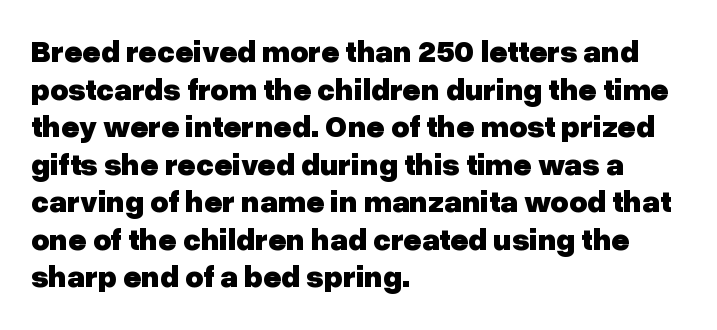
{"serif": "no", "italic": "no", "bold": "yes", "weight": "heavy", "width": "normal", "stroke_contrast": "low", "x_height": "medium", "monospaced": "no", "underline": "no", "align": "left", "line_spacing_ratio": 1.21, "letter_spacing": "normal", "letter_spacing_em": 0.0, "glyph_px": 31}
